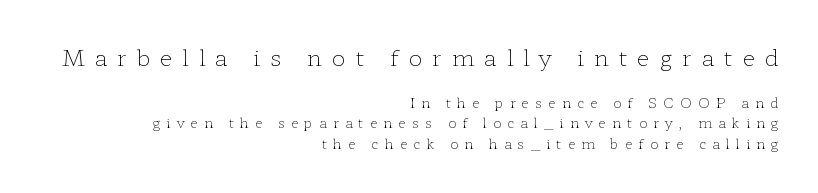
Teacher's note: observe the even right margin — that is flush-right alignment. Descenders are the only things crossing below the line. The horizontal fit of the characters is loose and conspicuously gappy. The block of text has a typical density, with ordinary space between rows. A roman cut, with each character standing at attention. Stems here are at most as thick as an everyday book face.
